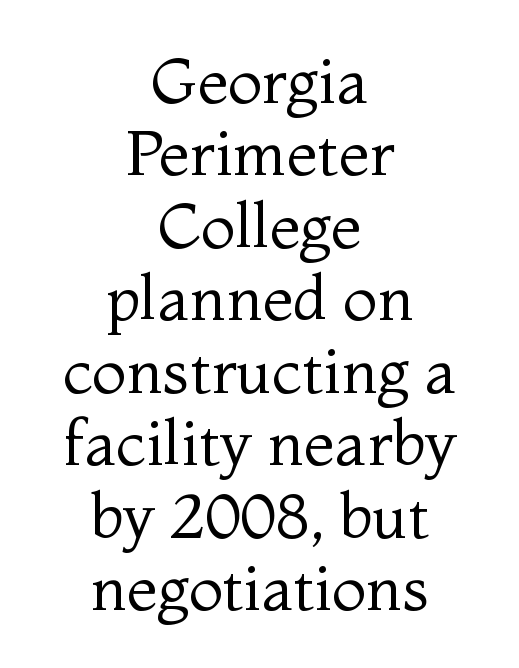
{"serif": "yes", "italic": "no", "bold": "no", "weight": "regular", "width": "normal", "stroke_contrast": "medium", "x_height": "medium", "monospaced": "no", "underline": "no", "align": "center", "line_spacing": "tight", "line_spacing_ratio": 1.15, "letter_spacing": "normal", "letter_spacing_em": 0.0, "glyph_px": 63}
